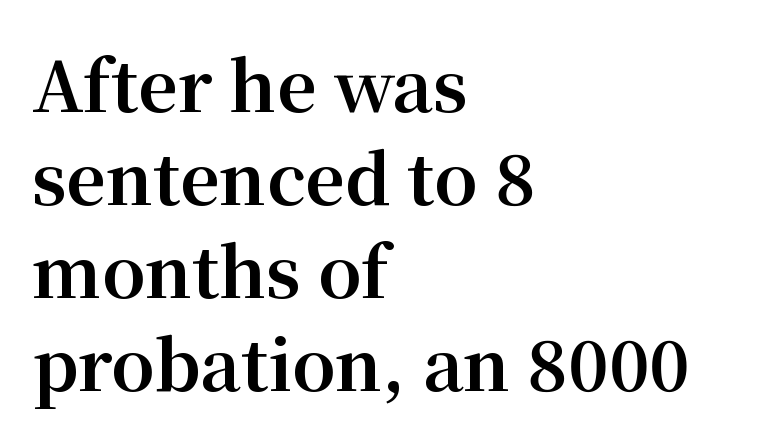
{"serif": "yes", "italic": "no", "bold": "yes", "weight": "bold", "width": "normal", "stroke_contrast": "medium", "x_height": "medium", "monospaced": "no", "underline": "no", "align": "left", "line_spacing": "normal", "line_spacing_ratio": 1.35, "letter_spacing": "normal", "letter_spacing_em": 0.0, "glyph_px": 69}
